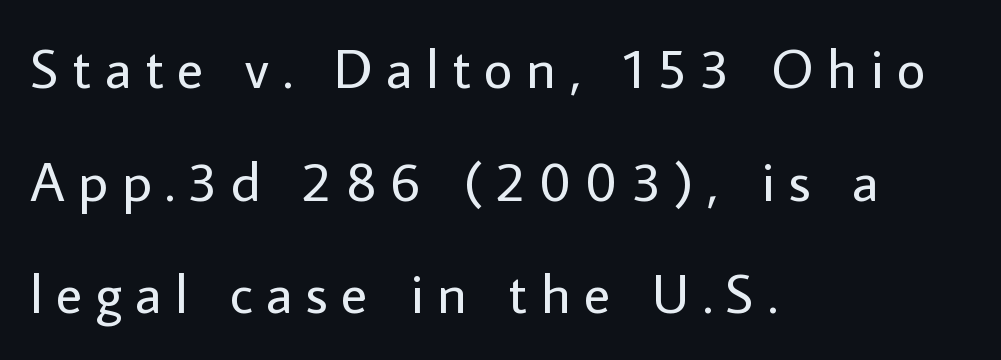
The image shows 56 px regular-weight sans-serif type, upright; set left-aligned, loose line spacing (2.01x), unusually wide letter spacing (+0.24 em), not underlined; low stroke contrast and a medium x-height.
